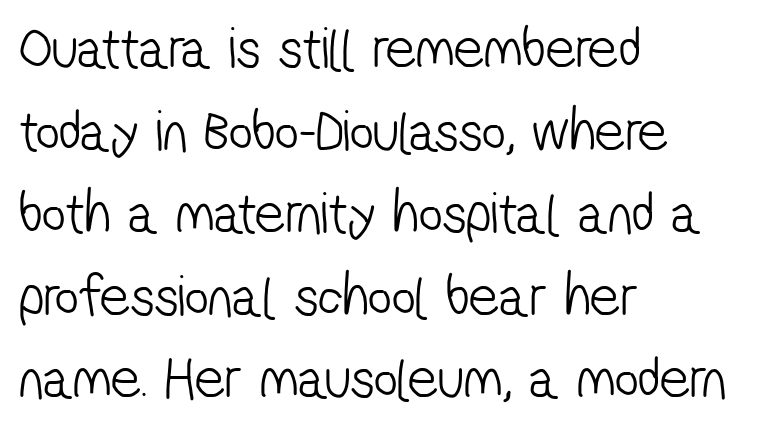
The image shows 59 px light, condensed sans-serif type; set left-aligned, normal line spacing (1.4x), normal letter spacing, not underlined; low stroke contrast and a medium x-height.
